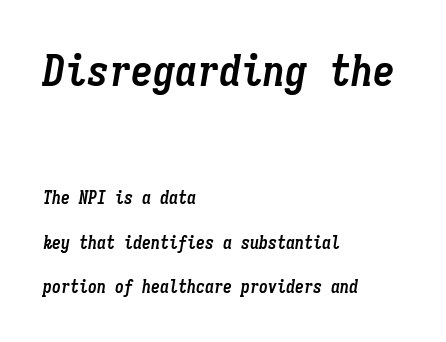
The image shows 44 px semibold, condensed type, italic (leaning right), monospaced; set left-aligned, loose line spacing (2.46x), normal letter spacing, not underlined; the first (top) block is 2.44x larger; low stroke contrast and a medium x-height.
